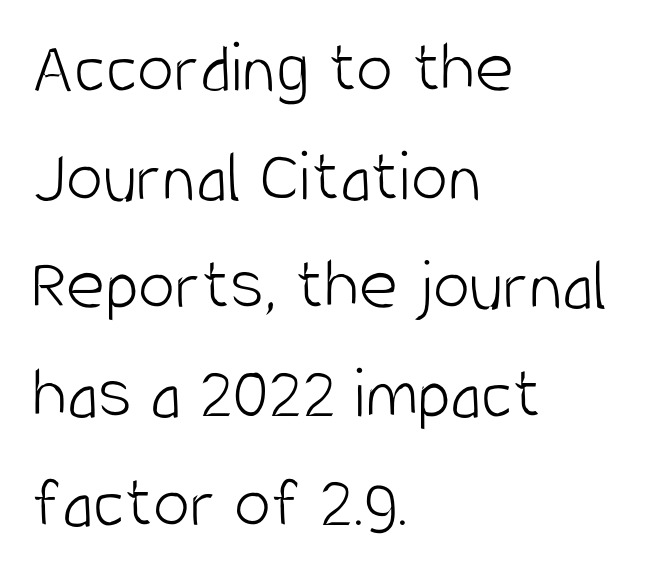
Q: Is the text bold? A: No.
Q: Is the text italic (slanted)? A: No, it is upright.
Q: Is the typeface a serif or a sans-serif typeface? A: Sans-serif.
Q: Is the text underlined? A: No.
Q: How is the paragraph aligned? A: Left-aligned.
Q: Is the spacing between letters normal or unusually wide? A: Normal.
Q: Is the spacing between lines tight, normal or loose? A: Normal.
Q: Width (condensed, normal, or wide)? A: Condensed.
Q: Stroke contrast? A: Low.
Q: x-height? A: Large.
Q: Monospaced? A: No.
